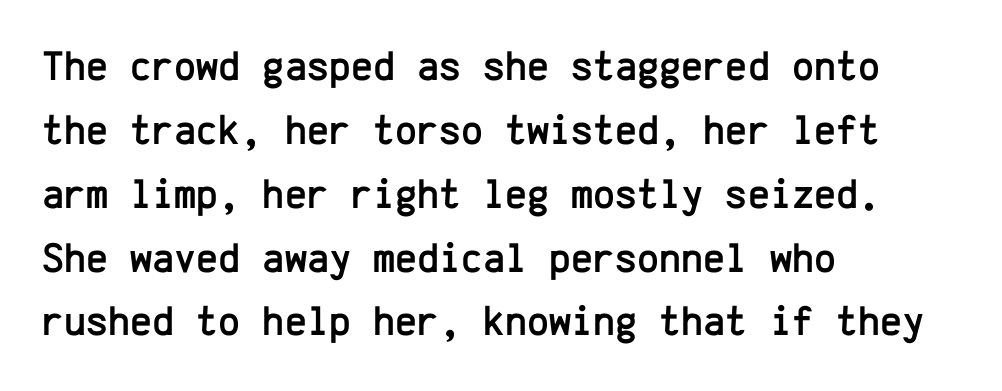
Q: Is the text italic (slanted)? A: No, it is upright.
Q: Is the typeface a serif or a sans-serif typeface? A: Sans-serif.
Q: Is the text underlined? A: No.
Q: How is the paragraph aligned? A: Left-aligned.
Q: Is the spacing between letters normal or unusually wide? A: Normal.
Q: Is the spacing between lines tight, normal or loose? A: Normal.
Q: Width (condensed, normal, or wide)? A: Normal.
Q: Stroke contrast? A: Low.
Q: x-height? A: Medium.
Q: Monospaced? A: Yes.
